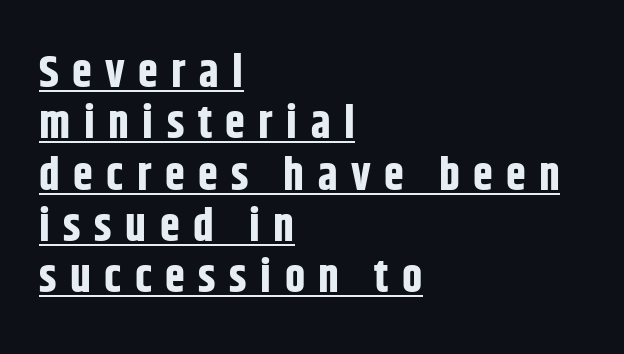
Q: Is the text bold? A: Yes.
Q: Is the text italic (slanted)? A: No, it is upright.
Q: Is the typeface a serif or a sans-serif typeface? A: Sans-serif.
Q: Is the text underlined? A: Yes.
Q: How is the paragraph aligned? A: Left-aligned.
Q: Is the spacing between letters normal or unusually wide? A: Unusually wide.
Q: Is the spacing between lines tight, normal or loose? A: Tight.
Q: Width (condensed, normal, or wide)? A: Condensed.
Q: Stroke contrast? A: Low.
Q: x-height? A: Large.
Q: Monospaced? A: No.
